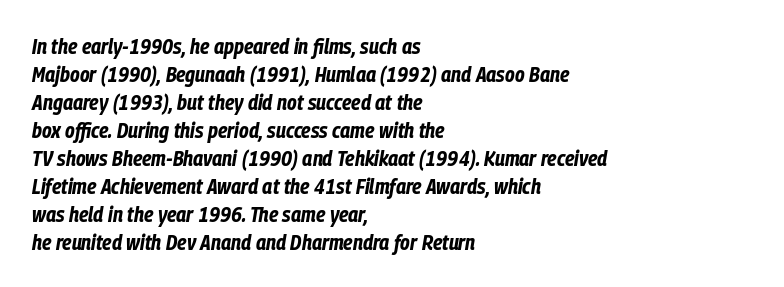
{"italic": "yes", "lean": "right", "slant_degrees": 9, "bold": "yes", "underline": "no", "align": "left", "line_spacing": "normal", "line_spacing_ratio": 1.27, "letter_spacing": "normal", "letter_spacing_em": 0.0, "glyph_px": 22}
